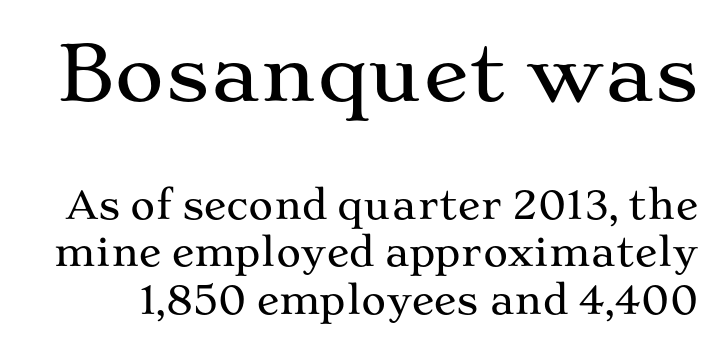
The image shows 76 px wide serif type, upright; set normal line spacing (1.25x), normal letter spacing, not underlined; the first (top) block is 2.0x larger; medium stroke contrast and a medium x-height.
